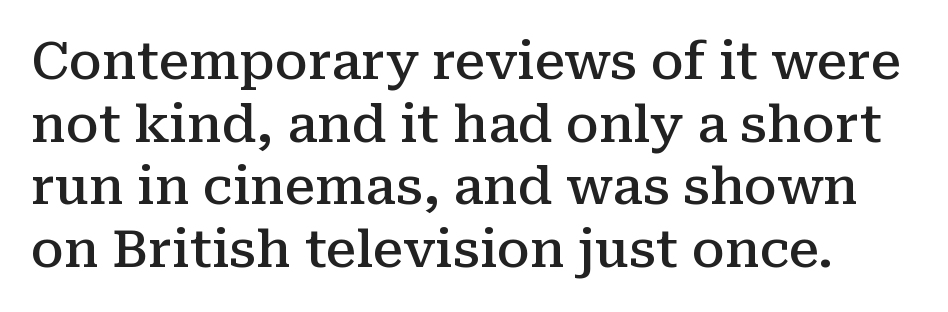
The image shows 51 px semibold serif type, upright; set line spacing 1.23x, normal letter spacing, not underlined; medium stroke contrast and a medium x-height.
